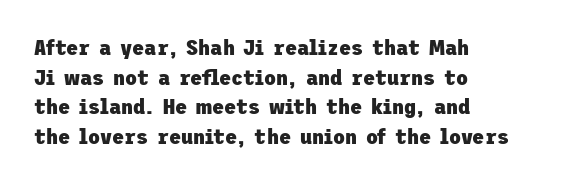
{"italic": "no", "bold": "yes", "underline": "no", "align": "left", "line_spacing": "normal", "line_spacing_ratio": 1.35, "letter_spacing": "normal", "letter_spacing_em": 0.0, "glyph_px": 22}
